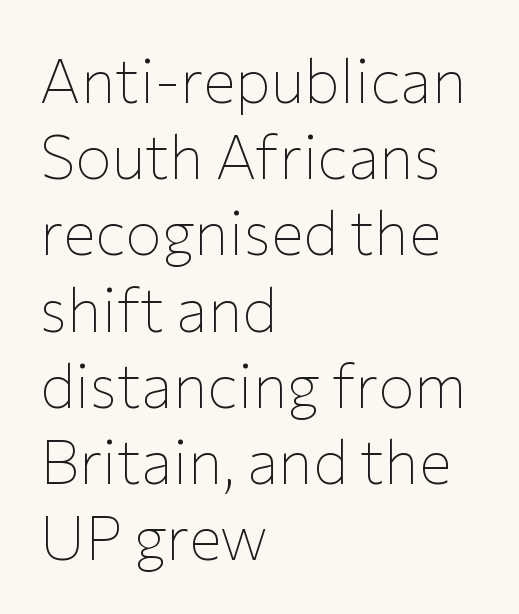
The image shows 61 px thin sans-serif type, upright; set left-aligned, normal line spacing (1.25x), normal letter spacing, not underlined; low stroke contrast and a medium x-height.
